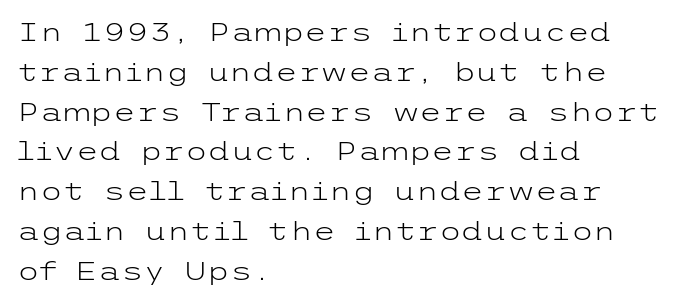
The image shows 26 px text type, upright; set left-aligned, normal line spacing (1.53x), normal letter spacing, not underlined.
